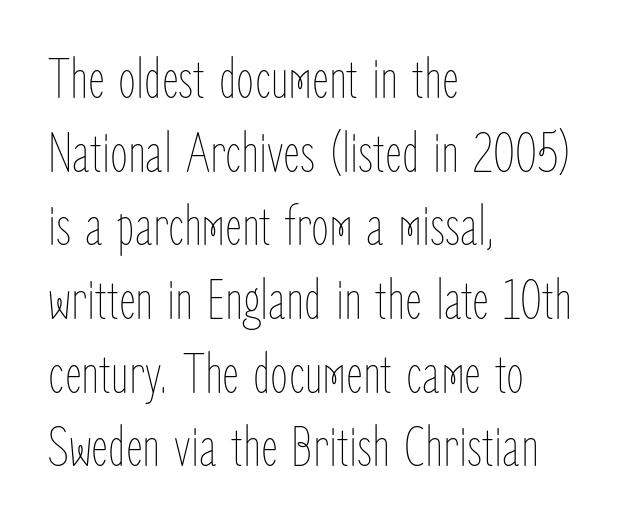
Q: Is the text bold? A: No.
Q: Is the text italic (slanted)? A: No, it is upright.
Q: Is the text underlined? A: No.
Q: How is the paragraph aligned? A: Left-aligned.
Q: Is the spacing between letters normal or unusually wide? A: Normal.
Q: Is the spacing between lines tight, normal or loose? A: Normal.
Q: Width (condensed, normal, or wide)? A: Condensed.
Q: Stroke contrast? A: Low.
Q: x-height? A: Medium.
Q: Monospaced? A: No.
